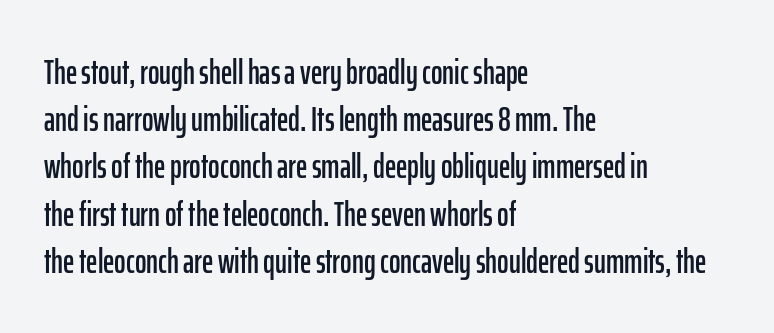
Q: Is the text italic (slanted)? A: No, it is upright.
Q: Is the typeface a serif or a sans-serif typeface? A: Sans-serif.
Q: Is the text underlined? A: No.
Q: How is the paragraph aligned? A: Left-aligned.
Q: Is the spacing between letters normal or unusually wide? A: Normal.
Q: Is the spacing between lines tight, normal or loose? A: Normal.
Q: Width (condensed, normal, or wide)? A: Condensed.
Q: Stroke contrast? A: Low.
Q: x-height? A: Medium.
Q: Monospaced? A: No.
